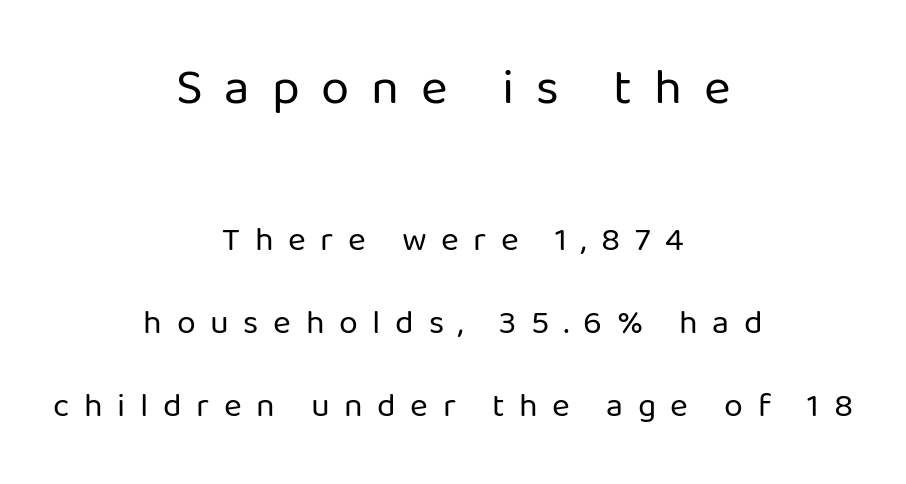
These lines were composed using upright roman letters. Clear beneath every line of the passage. The font is comparable to plain body text, perhaps lighter. Both edges are ragged and mirror each other, which tells us the setting is centered.
